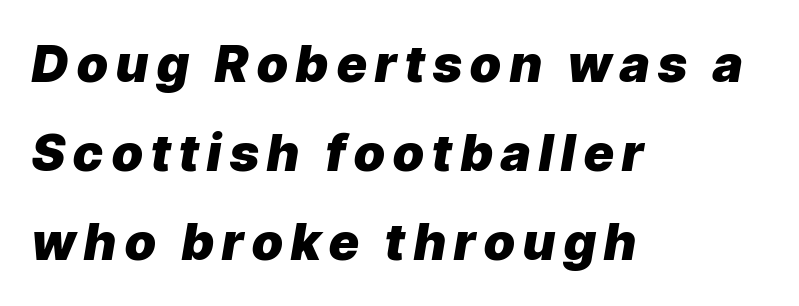
{"italic": "yes", "lean": "right", "slant_degrees": 9, "bold": "yes", "weight": "heavy", "width": "normal", "stroke_contrast": "low", "x_height": "medium", "monospaced": "no", "underline": "no", "align": "left", "line_spacing_ratio": 1.75, "glyph_px": 51}
